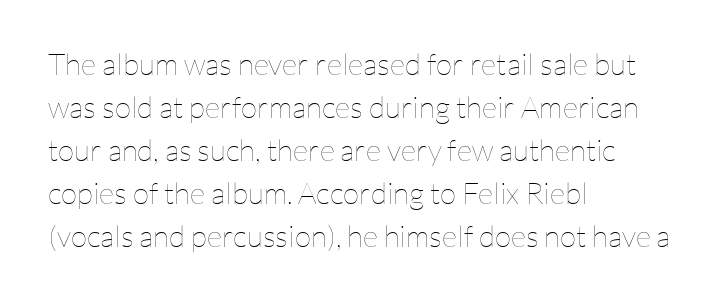
The image shows 30 px thin type, upright; set left-aligned, normal line spacing (1.43x), normal letter spacing, not underlined; low stroke contrast and a medium x-height.
